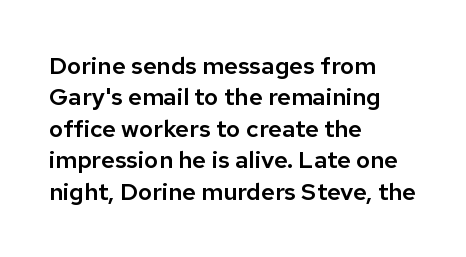
Here the glyphs are tracked normally, forming tight word shapes. Type without underlining. A roman cut, with each character standing at attention. A classic flush-left, rag-right setting is used for this passage.
